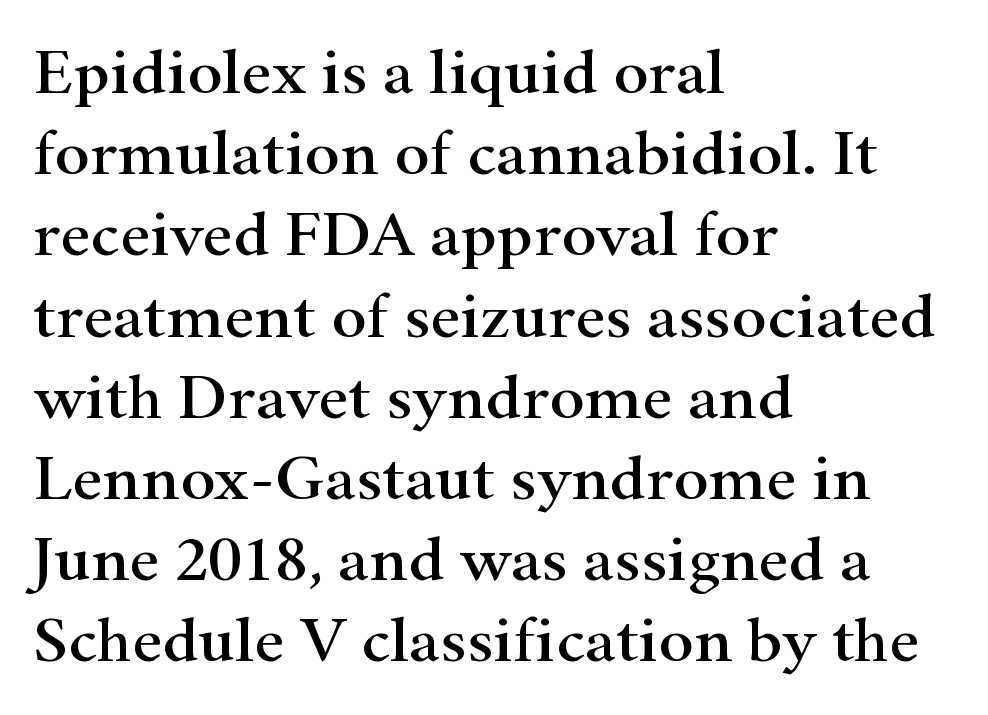
{"serif": "yes", "italic": "no", "width": "wide", "stroke_contrast": "high", "x_height": "small", "monospaced": "no", "underline": "no", "align": "left", "line_spacing_ratio": 1.23, "letter_spacing": "normal", "letter_spacing_em": 0.0, "glyph_px": 66}
